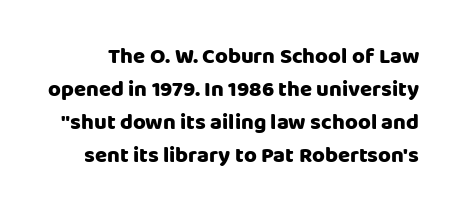
The passage shown has conventional tracking throughout. The letters stand upright; this is a roman face. Beneath every word, the page is bare. In terms of weight, the rendering is a true, heavy bold. The vertical gap from one line to the next is medium.
